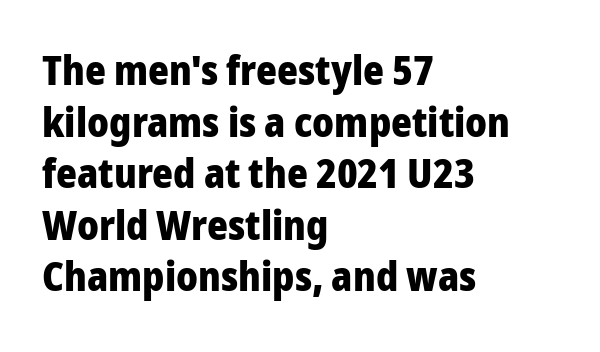
Rows of type keep a routine distance in the vertical direction. To sum up the face: it is a sans, with no serifs. The passage shown is not underscored anywhere. The rendering anchors every line to the left-hand side.
